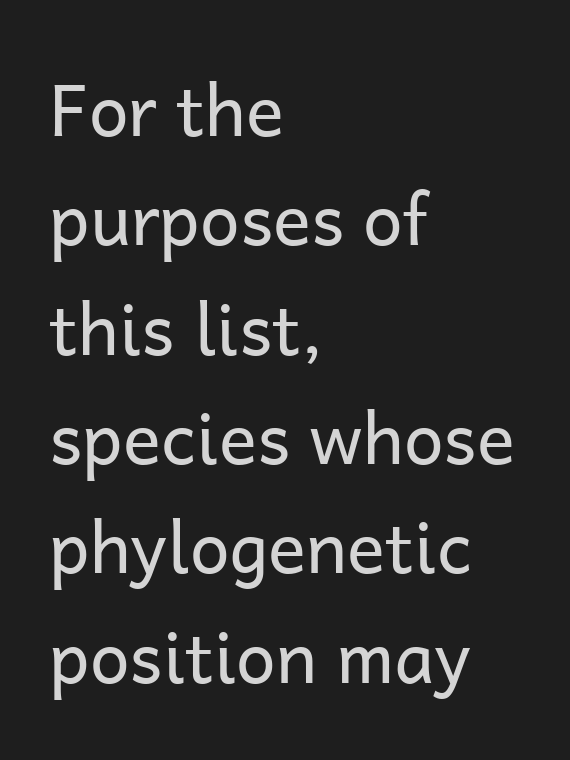
{"serif": "no", "italic": "no", "bold": "no", "weight": "regular", "width": "normal", "stroke_contrast": "low", "x_height": "medium", "monospaced": "no", "underline": "no", "align": "left", "line_spacing": "normal", "line_spacing_ratio": 1.54, "letter_spacing": "normal", "letter_spacing_em": 0.0, "glyph_px": 71}
